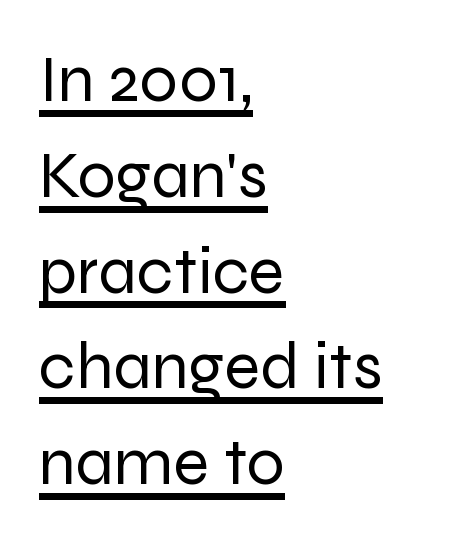
Q: Is the text bold? A: No.
Q: Is the text italic (slanted)? A: No, it is upright.
Q: Is the typeface a serif or a sans-serif typeface? A: Sans-serif.
Q: Is the text underlined? A: Yes.
Q: How is the paragraph aligned? A: Left-aligned.
Q: Is the spacing between letters normal or unusually wide? A: Normal.
Q: Is the spacing between lines tight, normal or loose? A: Normal.
Q: Width (condensed, normal, or wide)? A: Normal.
Q: Stroke contrast? A: Low.
Q: x-height? A: Medium.
Q: Monospaced? A: No.
